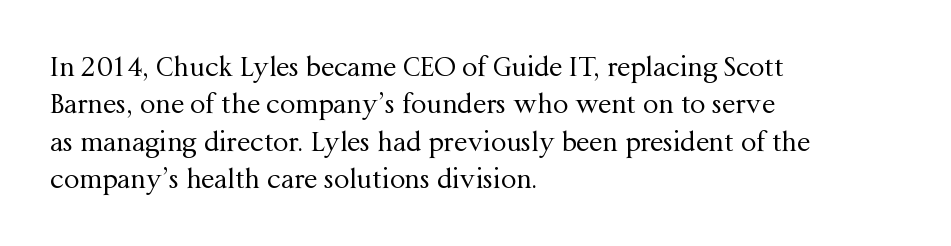
{"italic": "no", "bold": "no", "underline": "no", "align": "left", "line_spacing": "normal", "line_spacing_ratio": 1.38, "letter_spacing": "normal", "letter_spacing_em": 0.0, "glyph_px": 27}
